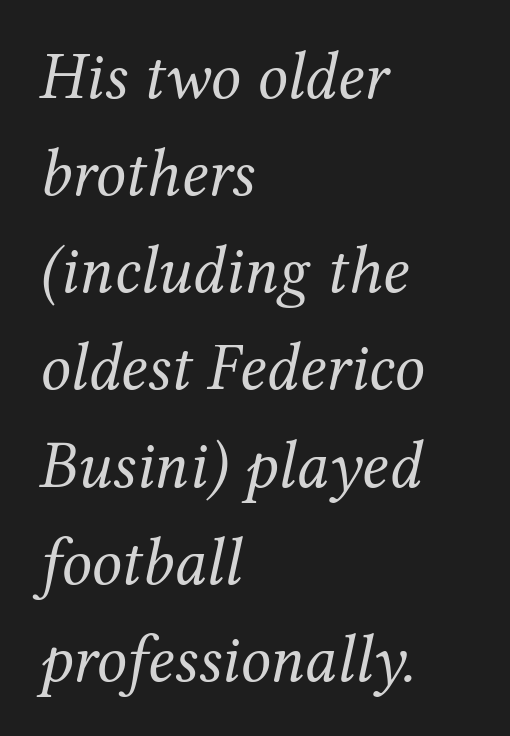
The image shows 67 px regular-weight serif type, italic (leaning right); set left-aligned, normal line spacing (1.45x), normal letter spacing, not underlined; medium stroke contrast and a medium x-height.
